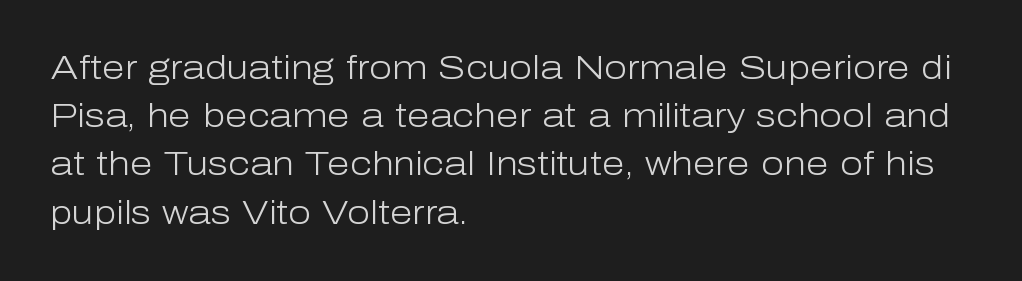
Letters have the restrained weight of plain body copy at most. Do the characters align in a grid? No, the font is proportional. Does the copy run flush right? No — it runs flush left. This sample uses plain, unmodified letter spacing. A typesetter would call this leading conventional body-copy spacing. Ordinary non-slanted type is in use.
